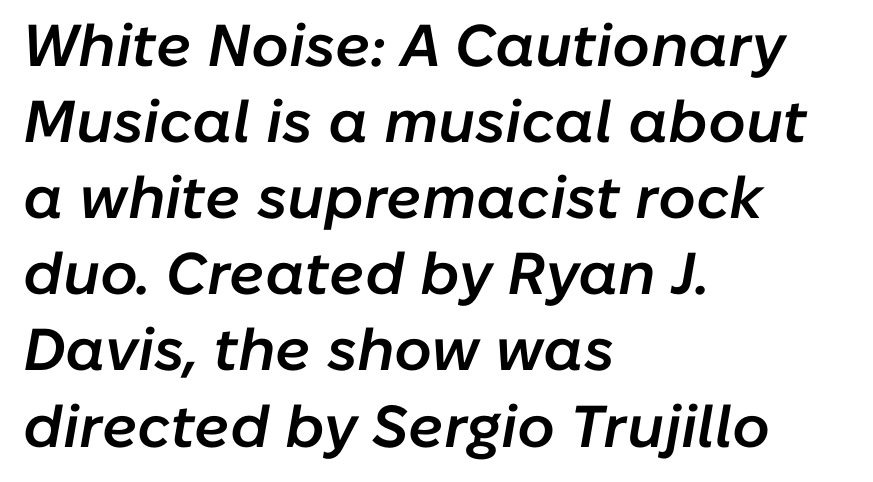
Q: Is the text bold? A: Semi-bold.
Q: Is the text italic (slanted)? A: Yes, it leans right by about 10 degrees.
Q: Is the text underlined? A: No.
Q: How is the paragraph aligned? A: Left-aligned.
Q: Is the spacing between letters normal or unusually wide? A: Normal.
Q: Is the spacing between lines tight, normal or loose? A: Normal.
Q: Width (condensed, normal, or wide)? A: Normal.
Q: Stroke contrast? A: Low.
Q: x-height? A: Medium.
Q: Monospaced? A: No.
